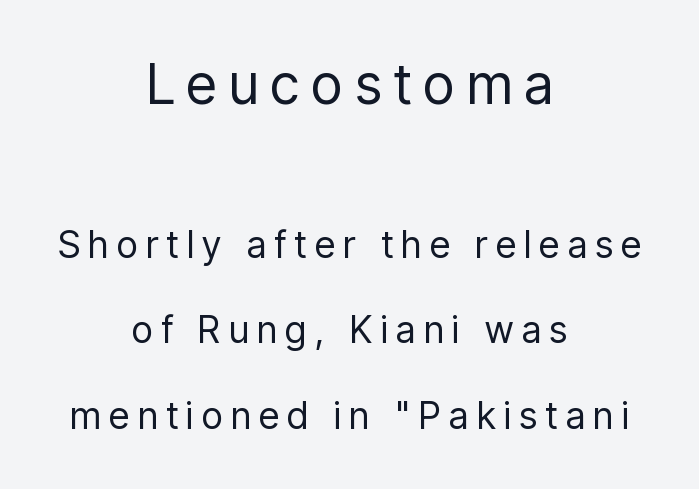
{"serif": "no", "italic": "no", "bold": "no", "weight": "regular", "width": "condensed", "stroke_contrast": "low", "x_height": "medium", "monospaced": "no", "underline": "no", "align": "center", "line_spacing": "loose", "line_spacing_ratio": 2.32, "letter_spacing": "wide", "letter_spacing_em": 0.23, "larger_block": "first", "size_ratio": 1.49, "glyph_px": 55}
